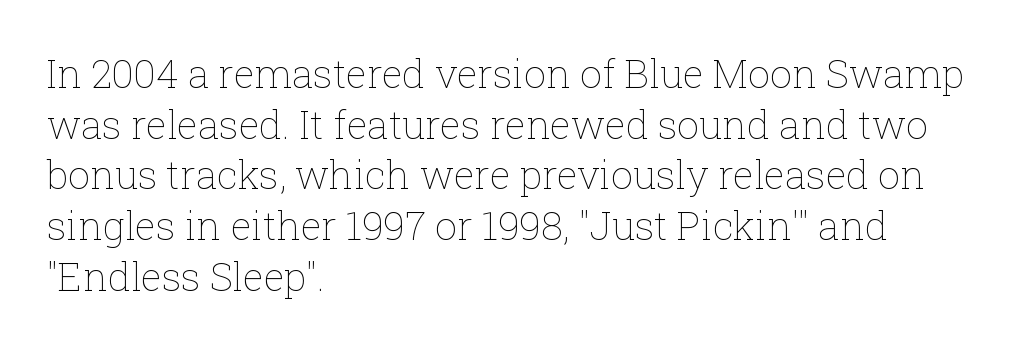
Q: Is the text bold? A: No.
Q: Is the text italic (slanted)? A: No, it is upright.
Q: Is the text underlined? A: No.
Q: How is the paragraph aligned? A: Left-aligned.
Q: Is the spacing between letters normal or unusually wide? A: Normal.
Q: Is the spacing between lines tight, normal or loose? A: Normal.
Q: Width (condensed, normal, or wide)? A: Normal.
Q: Stroke contrast? A: Low.
Q: x-height? A: Medium.
Q: Monospaced? A: No.
